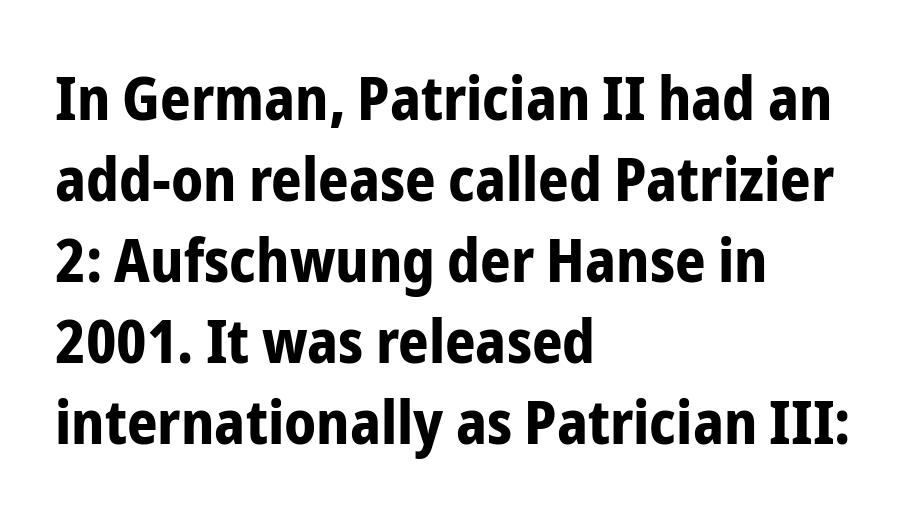
The image shows 60 px bold, condensed sans-serif type, upright; set left-aligned, normal line spacing (1.35x), normal letter spacing, not underlined; low stroke contrast and a medium x-height.
